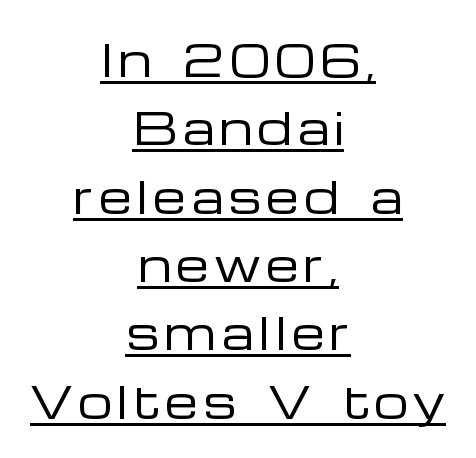
The image shows 43 px regular-weight, wide sans-serif type, upright; set centered, normal line spacing (1.59x), underlined; low stroke contrast and a medium x-height.
